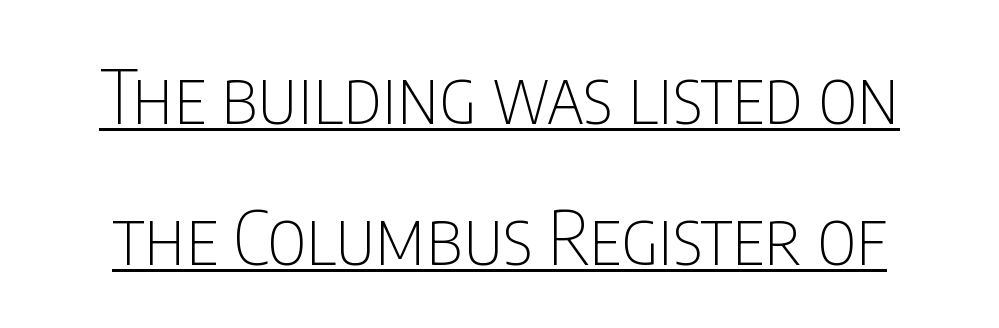
{"serif": "no", "italic": "no", "bold": "no", "weight": "thin", "width": "condensed", "stroke_contrast": "low", "x_height": "large", "monospaced": "no", "underline": "yes", "line_spacing_ratio": 1.88, "letter_spacing": "normal", "letter_spacing_em": 0.0, "glyph_px": 75}
